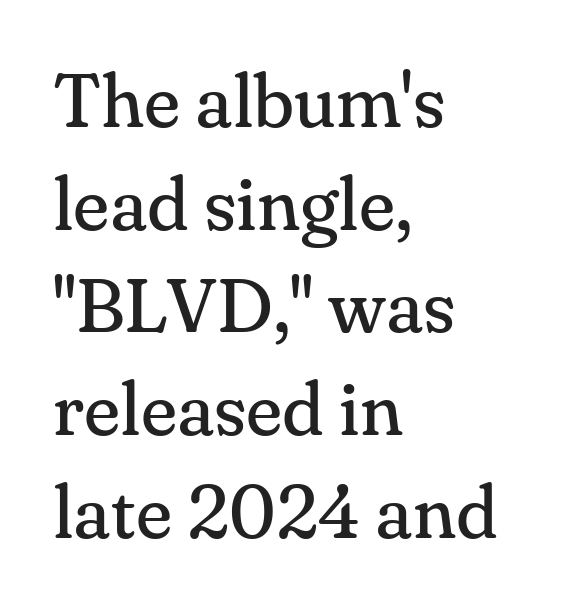
{"serif": "yes", "italic": "no", "bold": "no", "weight": "regular", "width": "normal", "stroke_contrast": "medium", "x_height": "small", "monospaced": "no", "underline": "no", "align": "left", "line_spacing": "normal", "line_spacing_ratio": 1.37, "letter_spacing": "normal", "letter_spacing_em": 0.0, "glyph_px": 75}
